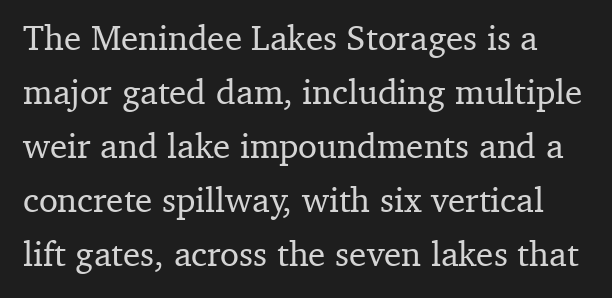
Q: Is the text italic (slanted)? A: No, it is upright.
Q: Is the typeface a serif or a sans-serif typeface? A: Serif.
Q: Is the text underlined? A: No.
Q: Is the spacing between letters normal or unusually wide? A: Normal.
Q: Is the spacing between lines tight, normal or loose? A: Normal.
Q: Width (condensed, normal, or wide)? A: Normal.
Q: Stroke contrast? A: Medium.
Q: x-height? A: Medium.
Q: Monospaced? A: No.
